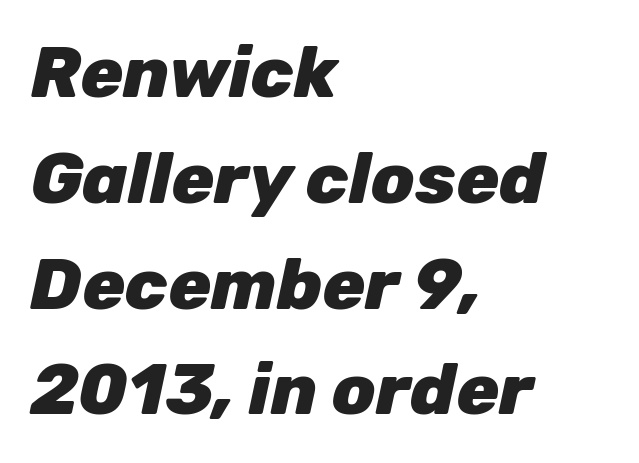
{"italic": "yes", "lean": "right", "slant_degrees": 12, "bold": "yes", "weight": "heavy", "width": "normal", "stroke_contrast": "low", "x_height": "medium", "monospaced": "no", "underline": "no", "align": "left", "line_spacing": "normal", "line_spacing_ratio": 1.49, "letter_spacing": "normal", "letter_spacing_em": 0.0, "glyph_px": 71}
